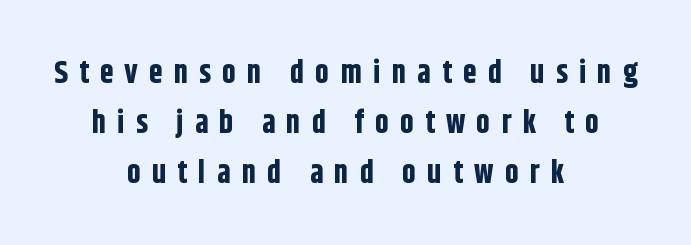
Q: Is the text bold? A: Yes.
Q: Is the text italic (slanted)? A: No, it is upright.
Q: Is the typeface a serif or a sans-serif typeface? A: Sans-serif.
Q: Is the text underlined? A: No.
Q: How is the paragraph aligned? A: Centered.
Q: Is the spacing between letters normal or unusually wide? A: Unusually wide.
Q: Is the spacing between lines tight, normal or loose? A: Normal.
Q: Width (condensed, normal, or wide)? A: Condensed.
Q: Stroke contrast? A: Low.
Q: x-height? A: Large.
Q: Monospaced? A: No.
